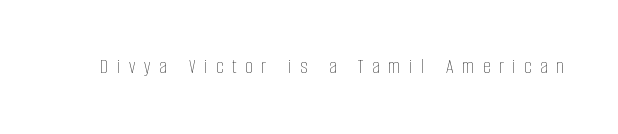
The image shows 21 px text type, upright; set unusually wide letter spacing (+0.42 em), not underlined.
